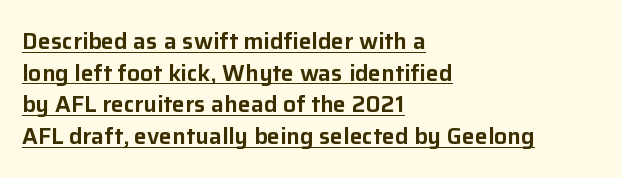
No extra tracking has been applied to these lines. Leading: standard. It's the straight-up-and-down kind of type. Students, observe the line beneath the letters — that is underlining. The paragraph shown leans on its left margin.
